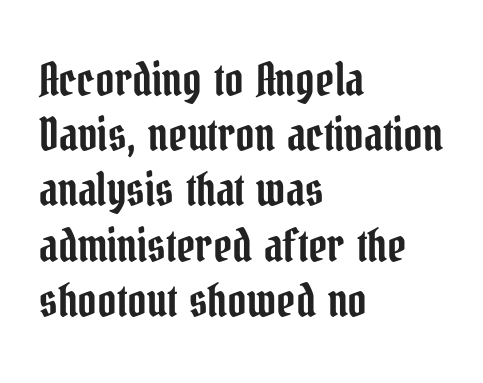
The image shows 46 px condensed serif type, upright; set left-aligned, line spacing 1.2x, normal letter spacing, not underlined; low stroke contrast and a medium x-height.
